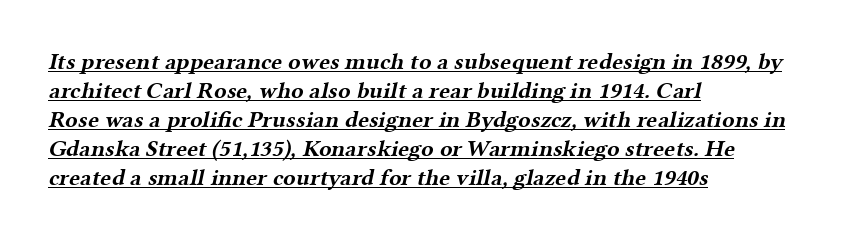
The image shows 23 px bold type; set left-aligned, normal line spacing (1.26x), normal letter spacing, underlined.
